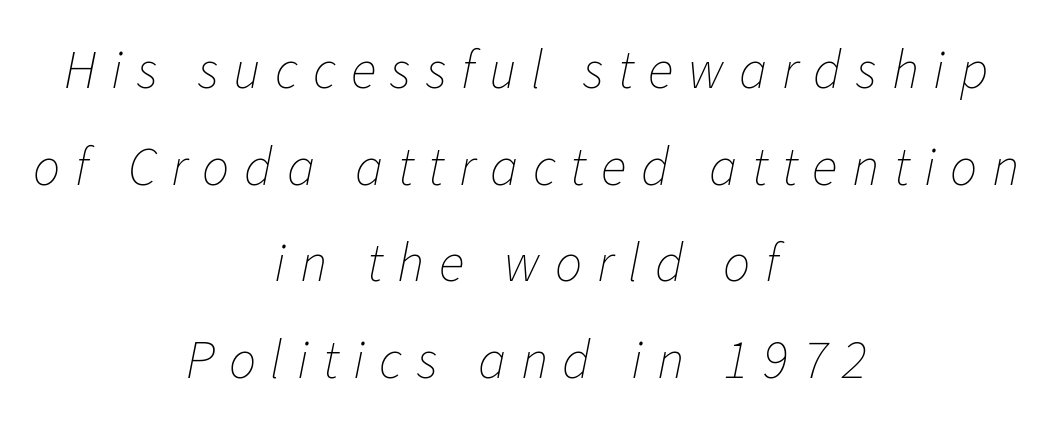
Caption: face not bold, strokes unweighted. A typesetter would call this heavily tracked-out type. Note the varied advance widths — an 'i' is clearly narrower than an 'm'. Rule under the text: the space is simply empty. Tall strokes in this sample are angled rather than plumb. Reading down the block, each line starts at a different indent, mirrored at its end.
